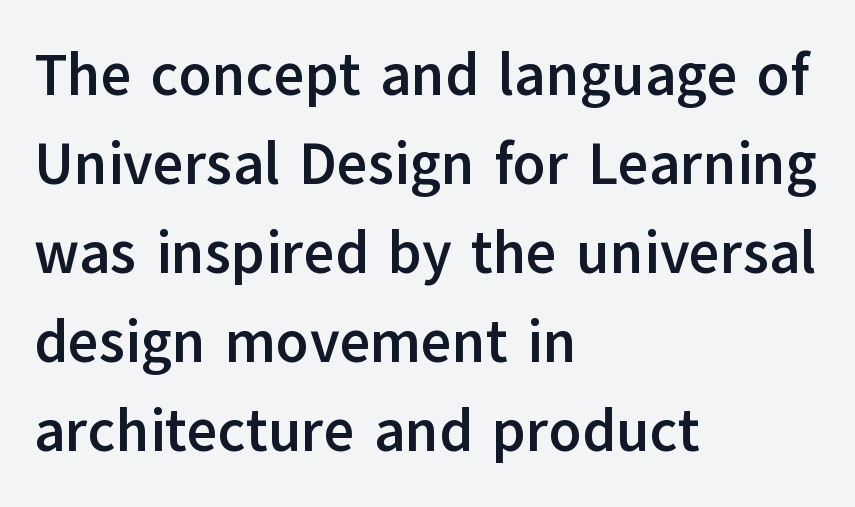
The image shows 59 px semibold sans-serif type, upright; set left-aligned, normal line spacing (1.51x), normal letter spacing, not underlined; low stroke contrast and a medium x-height.
